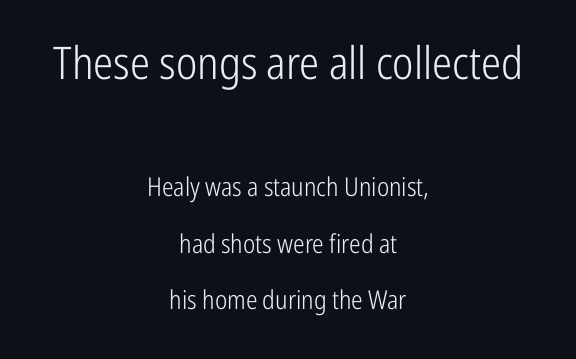
Do the characters align in a grid? No, the font is proportional. Does the type have serifs? No, each stem ends abruptly. Stems and bowls with no extra thickness — not bold. The compositor balanced each line on the midline. This is the regular roman posture of the typeface. The rendering uses a large line-height, opening up the rows.
